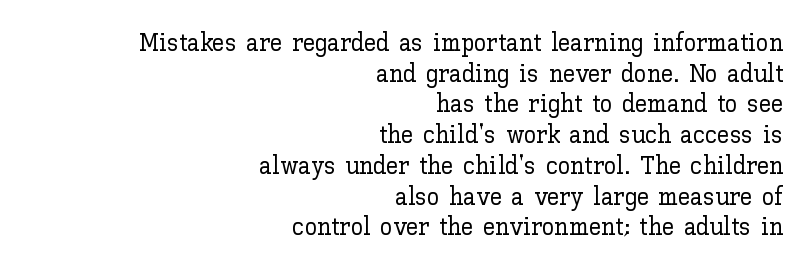
The image shows 25 px text type, upright; set right-aligned, line spacing 1.23x, normal letter spacing, not underlined.
